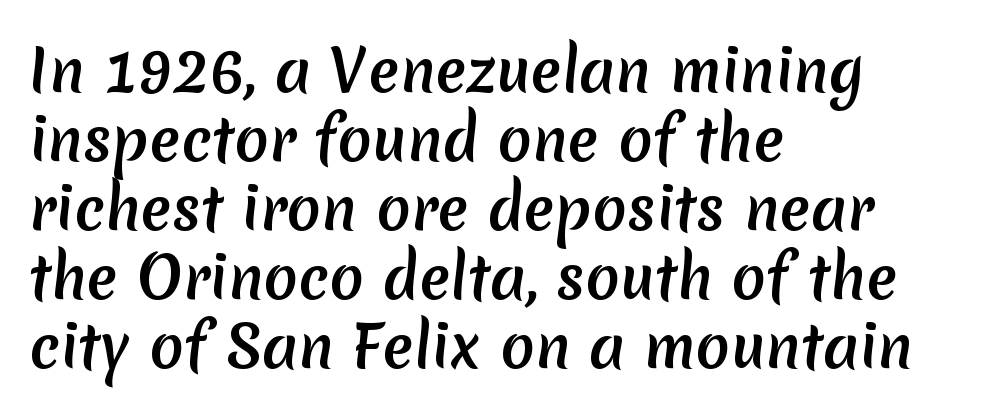
{"serif": "no", "width": "normal", "stroke_contrast": "medium", "x_height": "medium", "monospaced": "no", "underline": "no", "align": "left", "line_spacing_ratio": 1.21, "letter_spacing": "normal", "letter_spacing_em": 0.0, "glyph_px": 57}
